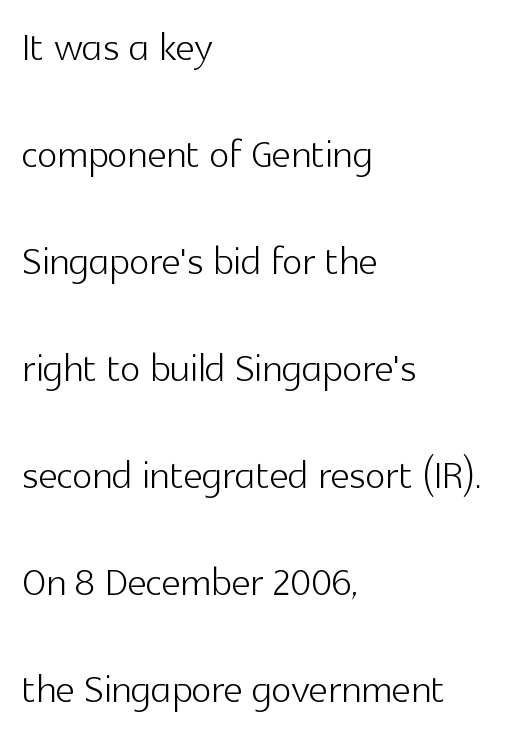
Q: Is the text bold? A: No.
Q: Is the text italic (slanted)? A: No, it is upright.
Q: Is the typeface a serif or a sans-serif typeface? A: Sans-serif.
Q: Is the text underlined? A: No.
Q: How is the paragraph aligned? A: Left-aligned.
Q: Is the spacing between letters normal or unusually wide? A: Normal.
Q: Is the spacing between lines tight, normal or loose? A: Loose.
Q: Width (condensed, normal, or wide)? A: Normal.
Q: x-height? A: Medium.
Q: Monospaced? A: No.
